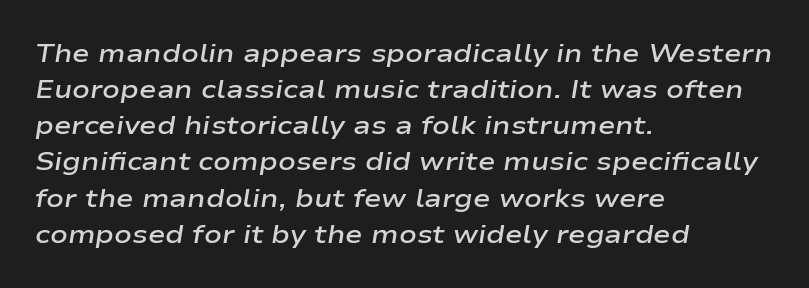
{"italic": "yes", "lean": "right", "slant_degrees": 9, "bold": "semi", "underline": "no", "align": "left", "line_spacing": "normal", "line_spacing_ratio": 1.39, "letter_spacing": "normal", "letter_spacing_em": 0.0, "glyph_px": 26}
